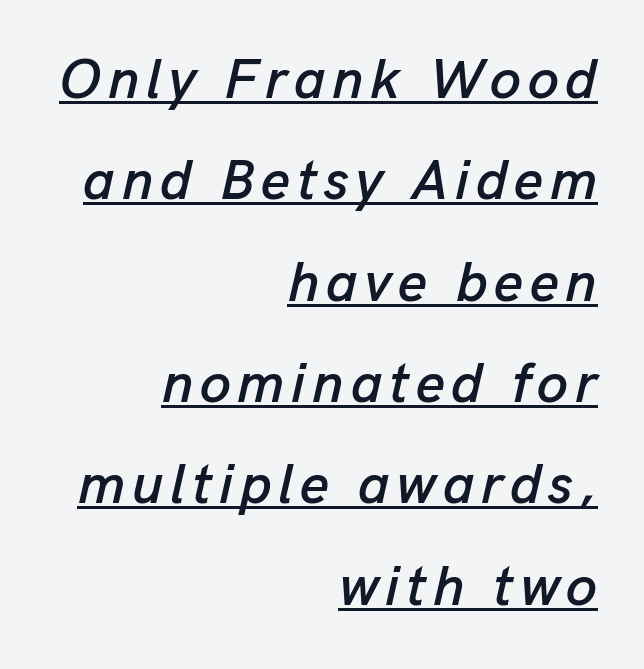
Q: Is the text italic (slanted)? A: Yes, it leans right by about 13 degrees.
Q: Is the text underlined? A: Yes.
Q: How is the paragraph aligned? A: Right-aligned.
Q: Width (condensed, normal, or wide)? A: Normal.
Q: Stroke contrast? A: Low.
Q: x-height? A: Medium.
Q: Monospaced? A: No.
